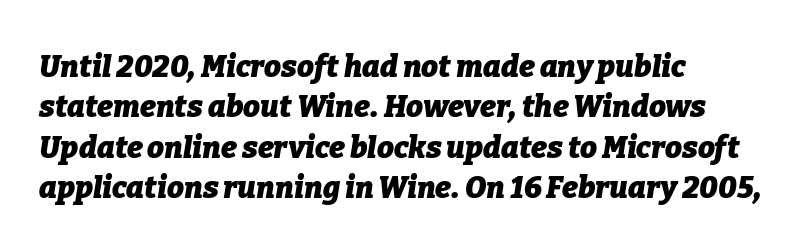
The image shows 30 px heavy type, italic (leaning right); set left-aligned, normal line spacing (1.35x), normal letter spacing, not underlined; low stroke contrast and a medium x-height.
